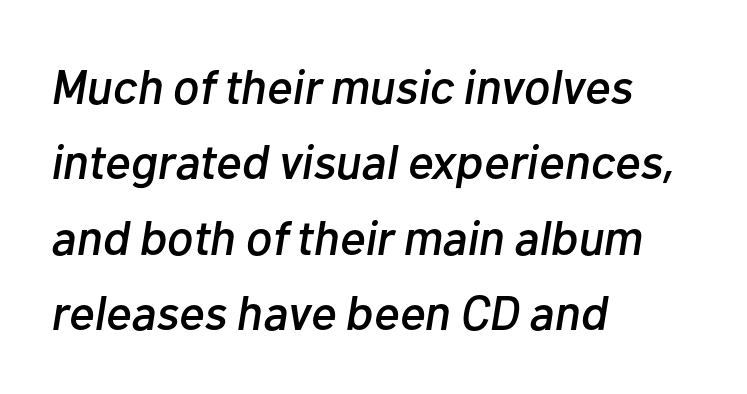
{"italic": "yes", "lean": "right", "slant_degrees": 10, "width": "normal", "stroke_contrast": "low", "x_height": "medium", "monospaced": "no", "underline": "no", "align": "left", "line_spacing": "normal", "line_spacing_ratio": 1.54, "letter_spacing": "normal", "letter_spacing_em": 0.0, "glyph_px": 49}
